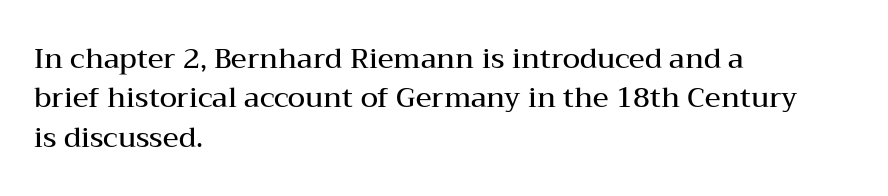
The image shows 28 px semibold, wide serif type, upright; set left-aligned, normal line spacing (1.41x), normal letter spacing, not underlined; medium stroke contrast and a medium x-height.
